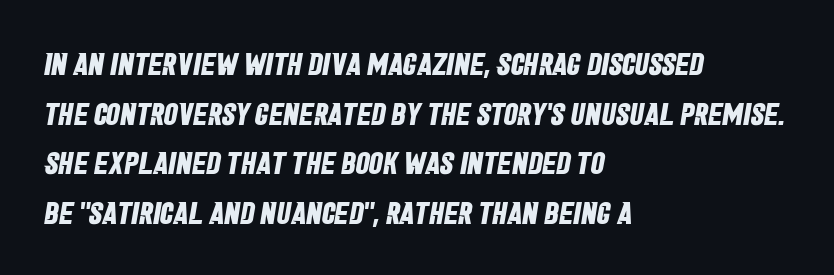
{"serif": "no", "bold": "yes", "weight": "bold", "width": "condensed", "stroke_contrast": "low", "x_height": "large", "monospaced": "no", "underline": "no", "align": "left", "line_spacing": "normal", "line_spacing_ratio": 1.6, "letter_spacing": "normal", "letter_spacing_em": 0.0, "glyph_px": 31}
